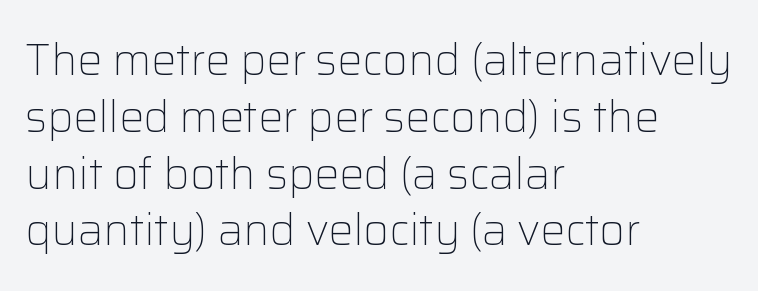
{"serif": "no", "italic": "no", "bold": "no", "weight": "light", "width": "normal", "stroke_contrast": "low", "x_height": "medium", "monospaced": "no", "underline": "no", "align": "left", "line_spacing": "normal", "line_spacing_ratio": 1.29, "letter_spacing": "normal", "letter_spacing_em": 0.0, "glyph_px": 44}
